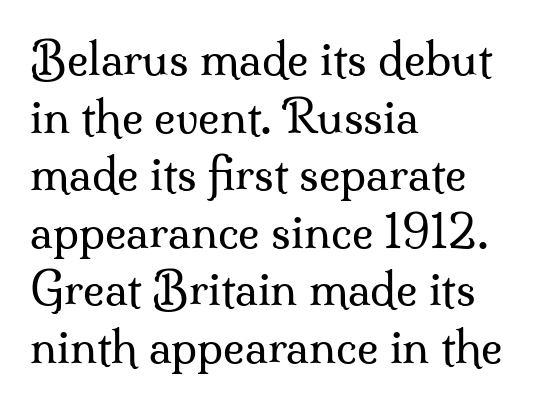
Each row of text sits above clean, open space. Proportional: the letters do not fall into vertical columns. Letter spacing: default. Is the block centered? No — it sits flush against the left margin.
